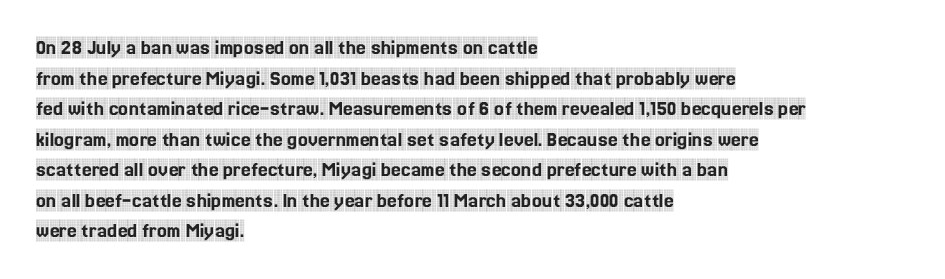
Q: Is the text italic (slanted)? A: No, it is upright.
Q: Is the text underlined? A: No.
Q: How is the paragraph aligned? A: Left-aligned.
Q: Is the spacing between letters normal or unusually wide? A: Normal.
Q: Is the spacing between lines tight, normal or loose? A: Normal.
